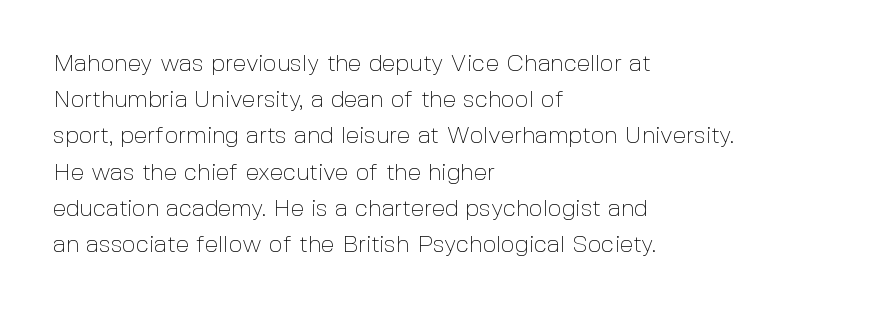
The image shows 24 px text type, upright; set left-aligned, normal line spacing (1.51x), normal letter spacing, not underlined.
